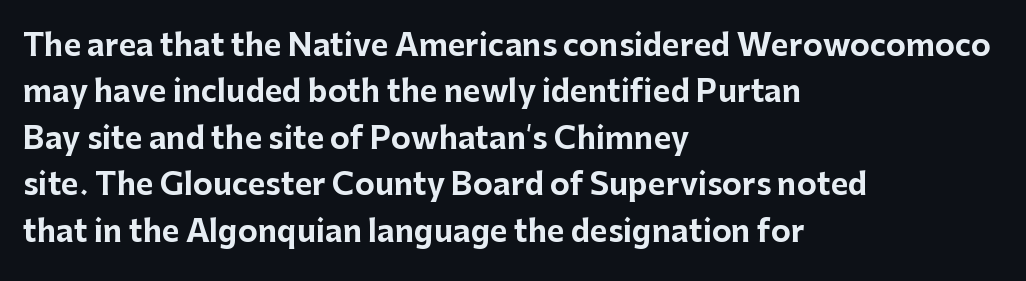
Q: Is the text bold? A: Yes.
Q: Is the text italic (slanted)? A: No, it is upright.
Q: Is the typeface a serif or a sans-serif typeface? A: Sans-serif.
Q: Is the text underlined? A: No.
Q: How is the paragraph aligned? A: Left-aligned.
Q: Is the spacing between letters normal or unusually wide? A: Normal.
Q: Is the spacing between lines tight, normal or loose? A: Normal.
Q: Width (condensed, normal, or wide)? A: Normal.
Q: Stroke contrast? A: Low.
Q: x-height? A: Medium.
Q: Monospaced? A: No.
